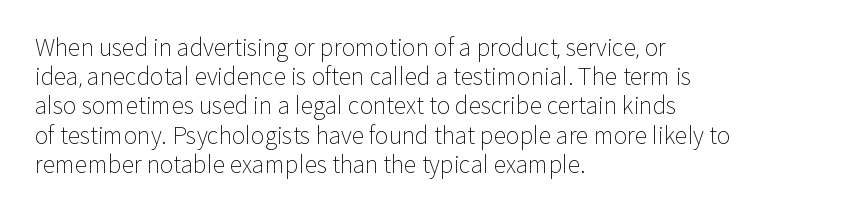
{"italic": "no", "bold": "no", "underline": "no", "align": "left", "line_spacing": "normal", "line_spacing_ratio": 1.27, "letter_spacing": "normal", "letter_spacing_em": 0.0, "glyph_px": 23}
